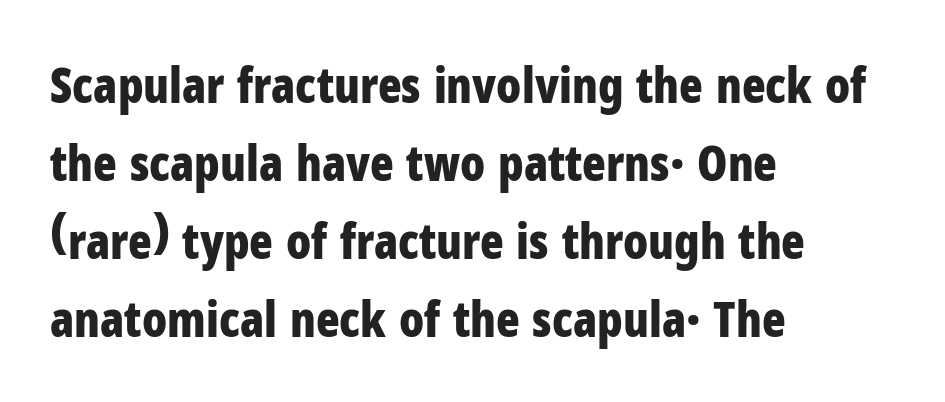
Q: Is the text bold? A: Yes.
Q: Is the text italic (slanted)? A: No, it is upright.
Q: Is the typeface a serif or a sans-serif typeface? A: Sans-serif.
Q: Is the text underlined? A: No.
Q: How is the paragraph aligned? A: Left-aligned.
Q: Is the spacing between letters normal or unusually wide? A: Normal.
Q: Is the spacing between lines tight, normal or loose? A: Normal.
Q: Width (condensed, normal, or wide)? A: Condensed.
Q: Stroke contrast? A: Low.
Q: x-height? A: Medium.
Q: Monospaced? A: No.
